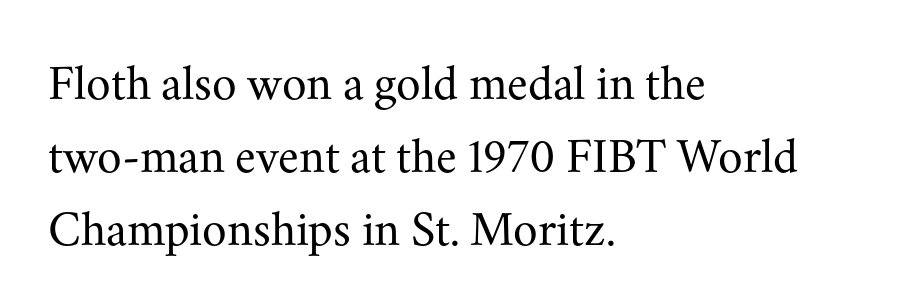
{"serif": "yes", "italic": "no", "bold": "no", "weight": "regular", "width": "normal", "stroke_contrast": "medium", "x_height": "small", "monospaced": "no", "underline": "no", "align": "left", "line_spacing": "normal", "line_spacing_ratio": 1.46, "letter_spacing": "normal", "letter_spacing_em": 0.0, "glyph_px": 50}
